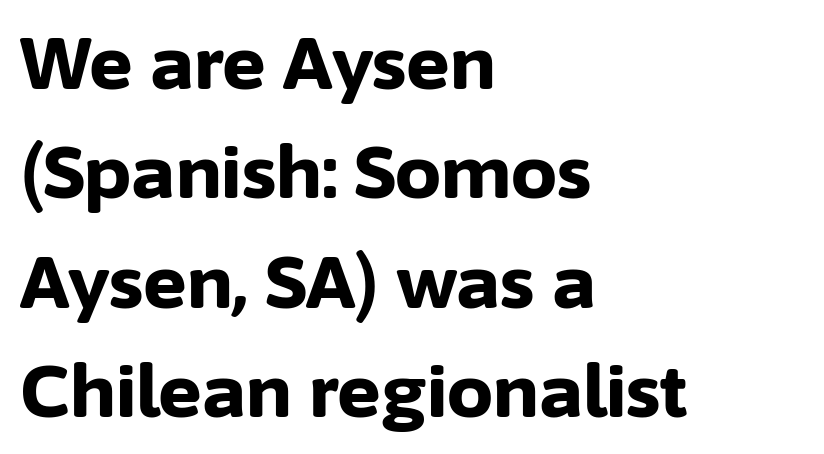
{"serif": "no", "italic": "no", "bold": "yes", "weight": "bold", "width": "normal", "stroke_contrast": "low", "x_height": "medium", "monospaced": "no", "underline": "no", "align": "left", "line_spacing": "normal", "line_spacing_ratio": 1.5, "letter_spacing": "normal", "letter_spacing_em": 0.0, "glyph_px": 73}
